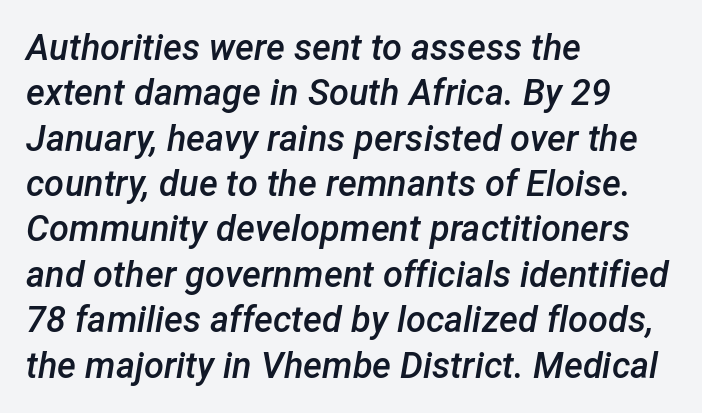
Q: Is the text bold? A: Semi-bold.
Q: Is the text italic (slanted)? A: Yes, it leans right by about 12 degrees.
Q: Is the text underlined? A: No.
Q: How is the paragraph aligned? A: Left-aligned.
Q: Is the spacing between letters normal or unusually wide? A: Normal.
Q: Is the spacing between lines tight, normal or loose? A: Normal.
Q: Width (condensed, normal, or wide)? A: Normal.
Q: Stroke contrast? A: Low.
Q: x-height? A: Medium.
Q: Monospaced? A: No.
